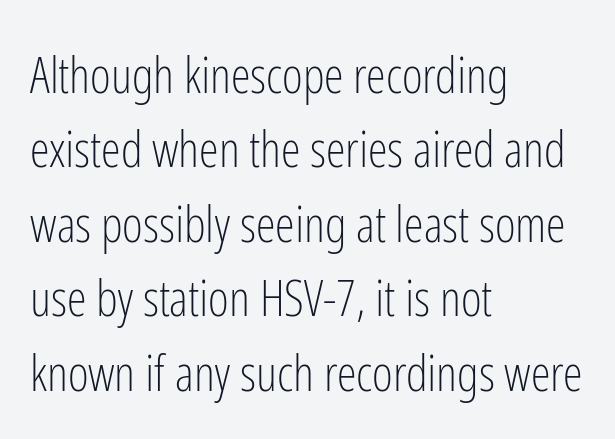
Q: Is the text bold? A: No.
Q: Is the text italic (slanted)? A: No, it is upright.
Q: Is the typeface a serif or a sans-serif typeface? A: Sans-serif.
Q: Is the text underlined? A: No.
Q: How is the paragraph aligned? A: Left-aligned.
Q: Is the spacing between letters normal or unusually wide? A: Normal.
Q: Is the spacing between lines tight, normal or loose? A: Normal.
Q: Width (condensed, normal, or wide)? A: Condensed.
Q: Stroke contrast? A: Low.
Q: x-height? A: Medium.
Q: Monospaced? A: No.
